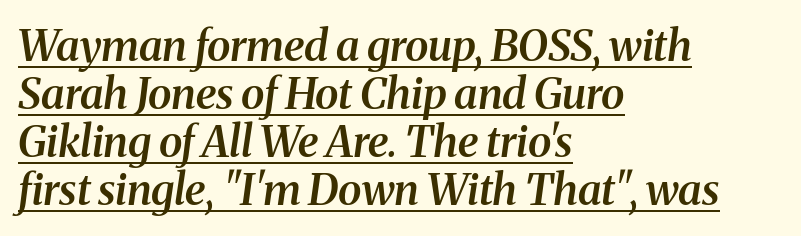
The image shows 43 px semibold serif type, italic (leaning right); set left-aligned, tight line spacing (1.12x), normal letter spacing, underlined; medium stroke contrast and a medium x-height.
